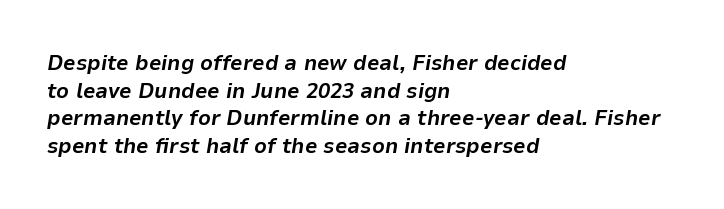
{"italic": "yes", "lean": "right", "slant_degrees": 9, "bold": "yes", "underline": "no", "align": "left", "line_spacing": "normal", "line_spacing_ratio": 1.26, "letter_spacing": "normal", "letter_spacing_em": 0.0, "glyph_px": 22}
